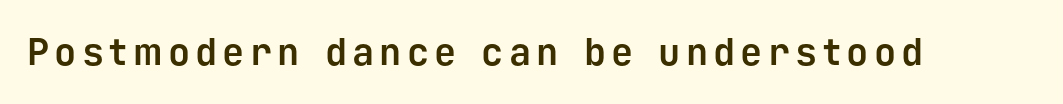
Q: Is the text bold? A: Yes.
Q: Is the text italic (slanted)? A: No, it is upright.
Q: Is the typeface a serif or a sans-serif typeface? A: Sans-serif.
Q: Is the text underlined? A: No.
Q: Width (condensed, normal, or wide)? A: Normal.
Q: Stroke contrast? A: Low.
Q: x-height? A: Medium.
Q: Monospaced? A: Yes.
